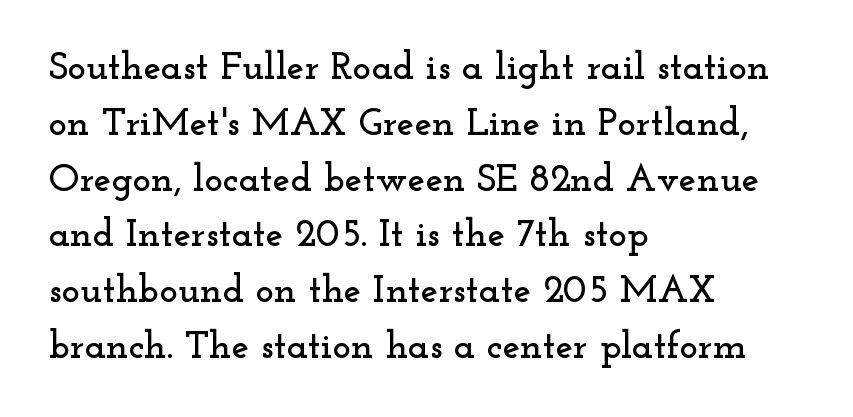
The setting favours the left margin, as ordinary paragraphs usually do. You could not count columns in this text — the font is proportionally spaced. Characters remain perfectly vertical along every line. Decoration check: the copy has no underline. Successive baselines arrive at the customary interval.
